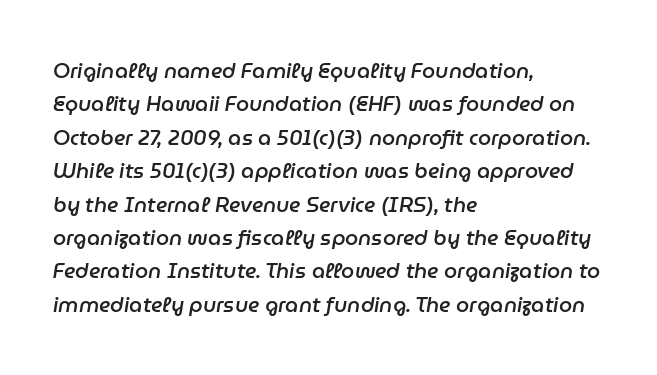
A semibold gives these letters moderate extra thickness, short of bold. Underline: absent. This sample keeps an unexceptional amount of space between lines. The typography opts for an oblique posture over an upright one. No extra tracking has been applied to these lines. Where is the straight margin? On the left.
